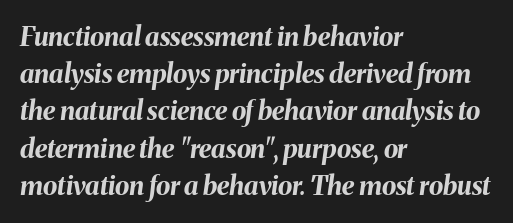
Q: Is the text bold? A: Yes.
Q: Is the text italic (slanted)? A: Yes, it leans right by about 8 degrees.
Q: Is the text underlined? A: No.
Q: How is the paragraph aligned? A: Left-aligned.
Q: Is the spacing between letters normal or unusually wide? A: Normal.
Q: Is the spacing between lines tight, normal or loose? A: Normal.
